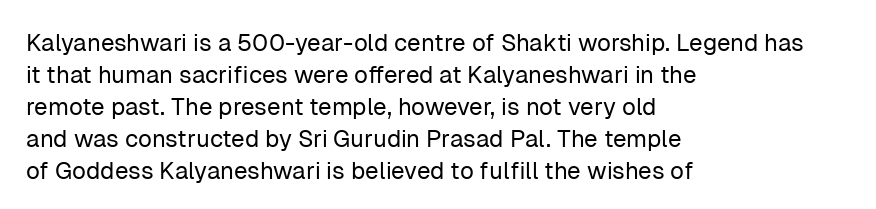
Q: Is the text bold? A: No.
Q: Is the text italic (slanted)? A: No, it is upright.
Q: Is the text underlined? A: No.
Q: How is the paragraph aligned? A: Left-aligned.
Q: Is the spacing between letters normal or unusually wide? A: Normal.
Q: Is the spacing between lines tight, normal or loose? A: Normal.
